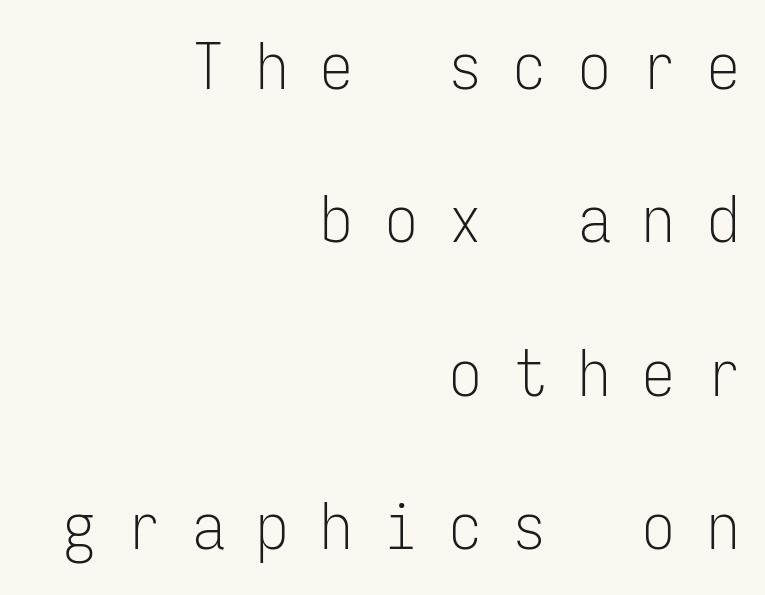
The letters look calm and open, with moderate or lighter stems. No italicization has been applied; the sample stays upright. Check the space under the baseline: it is left empty. The line-height multiplier appears high, well above default. Here the designer chose a console-style face with uniform glyph widths.
